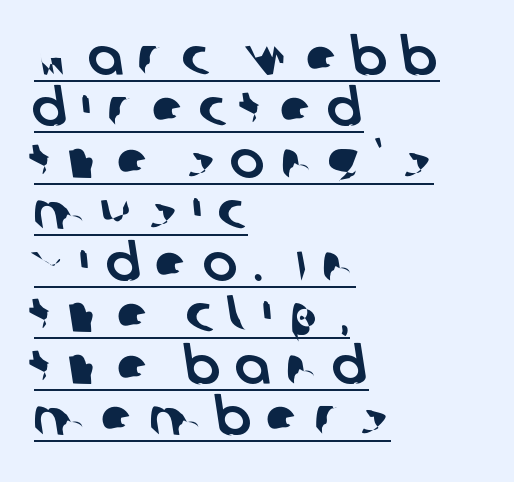
Q: Is the typeface a serif or a sans-serif typeface? A: Sans-serif.
Q: Is the text underlined? A: Yes.
Q: How is the paragraph aligned? A: Left-aligned.
Q: Is the spacing between letters normal or unusually wide? A: Unusually wide.
Q: Is the spacing between lines tight, normal or loose? A: Tight.
Q: Width (condensed, normal, or wide)? A: Normal.
Q: Stroke contrast? A: Low.
Q: x-height? A: Large.
Q: Monospaced? A: No.
